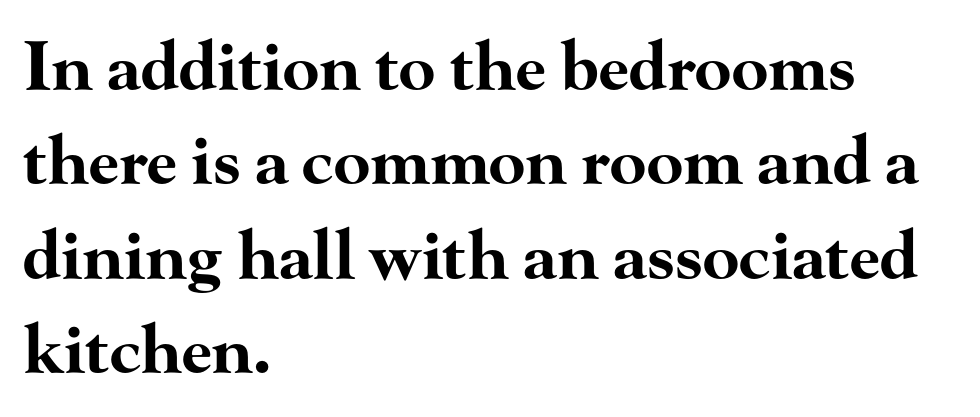
The image shows 67 px bold, wide serif type, upright; set left-aligned, normal line spacing (1.41x), normal letter spacing, not underlined; high stroke contrast and a small x-height.
